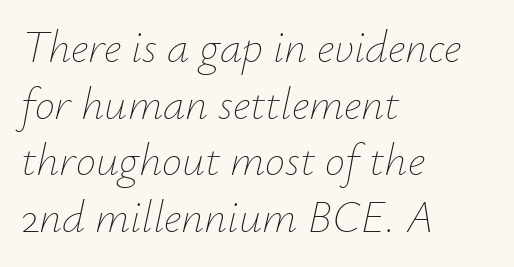
The image shows 45 px thin type, italic (leaning right); set left-aligned, normal line spacing (1.26x), normal letter spacing, not underlined; low stroke contrast and a small x-height.
